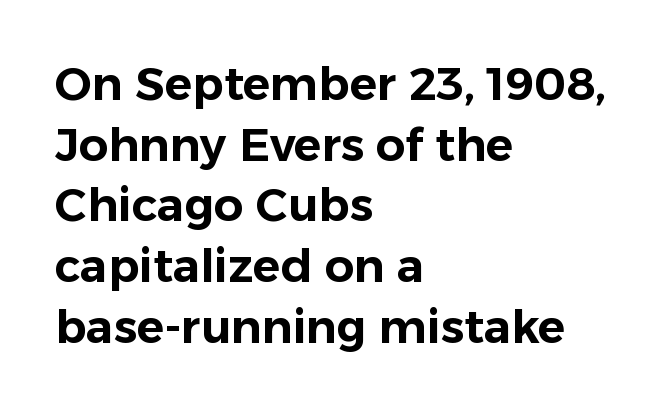
{"serif": "no", "italic": "no", "width": "normal", "stroke_contrast": "low", "x_height": "medium", "monospaced": "no", "underline": "no", "align": "left", "line_spacing": "normal", "line_spacing_ratio": 1.32, "letter_spacing": "normal", "letter_spacing_em": 0.0, "glyph_px": 46}
